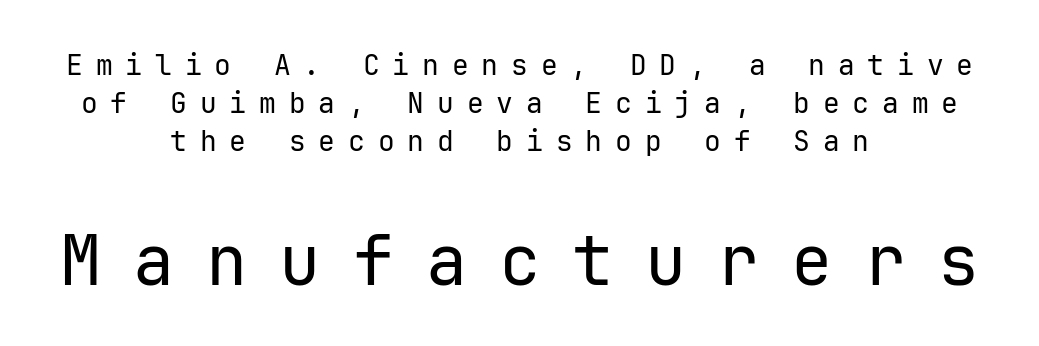
The image shows 69 px regular-weight sans-serif type, upright, monospaced; set centered, normal line spacing (1.35x), unusually wide letter spacing (+0.46 em), not underlined; the second (bottom) block is 2.46x larger; low stroke contrast and a medium x-height.
